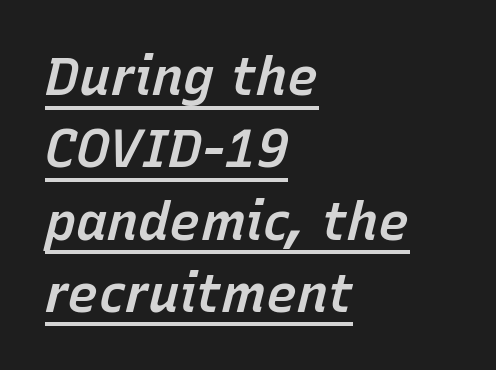
{"italic": "yes", "lean": "right", "slant_degrees": 15, "bold": "semi", "weight": "semibold", "width": "normal", "stroke_contrast": "low", "x_height": "medium", "monospaced": "no", "underline": "yes", "align": "left", "line_spacing": "normal", "line_spacing_ratio": 1.39, "letter_spacing": "normal", "letter_spacing_em": 0.0, "glyph_px": 52}
